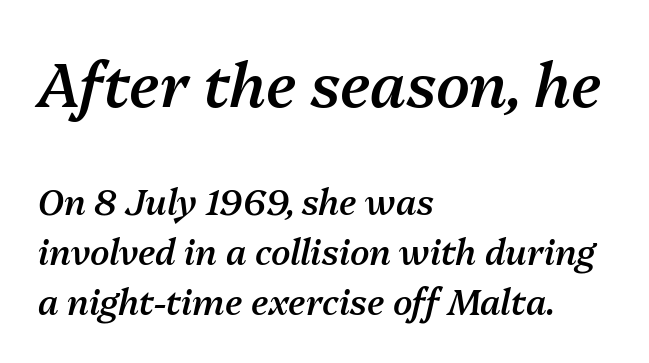
{"italic": "yes", "lean": "right", "slant_degrees": 13, "bold": "semi", "weight": "semibold", "width": "normal", "stroke_contrast": "medium", "x_height": "medium", "monospaced": "no", "underline": "no", "align": "left", "line_spacing": "normal", "line_spacing_ratio": 1.44, "letter_spacing": "normal", "letter_spacing_em": 0.0, "larger_block": "first", "size_ratio": 1.74, "glyph_px": 61}
